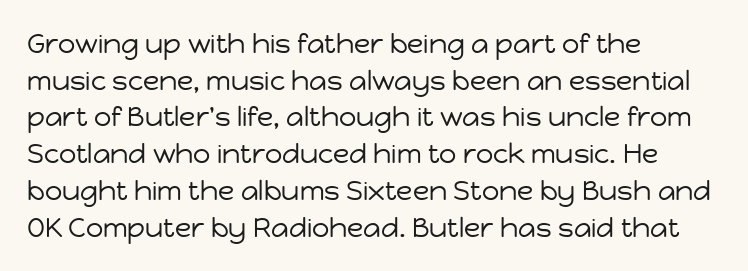
Q: Is the text bold? A: No.
Q: Is the text italic (slanted)? A: No, it is upright.
Q: Is the text underlined? A: No.
Q: How is the paragraph aligned? A: Left-aligned.
Q: Is the spacing between letters normal or unusually wide? A: Normal.
Q: Is the spacing between lines tight, normal or loose? A: Normal.
